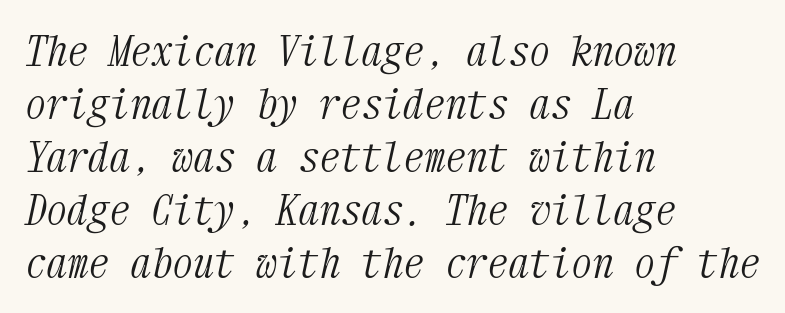
Is this a sans? No — the strokes have serifs. The strip under each line holds only bare page. The letters march in equal steps, a hallmark of fixed-pitch type. These lines stack with their left ends in a neat column. This block has exactly the height ordinary leading produces.
